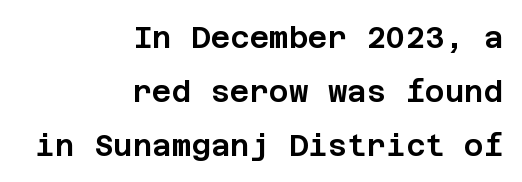
{"serif": "no", "italic": "no", "width": "normal", "stroke_contrast": "low", "x_height": "large", "underline": "no", "align": "right", "line_spacing_ratio": 1.8, "letter_spacing": "normal", "letter_spacing_em": 0.0, "glyph_px": 30}
